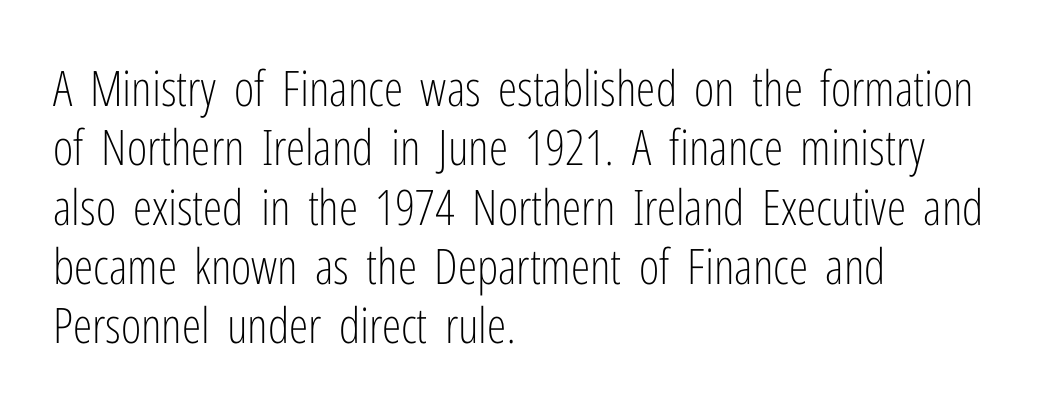
The image shows 49 px light, condensed sans-serif type, upright; set left-aligned, line spacing 1.21x, normal letter spacing, not underlined; low stroke contrast and a medium x-height.
